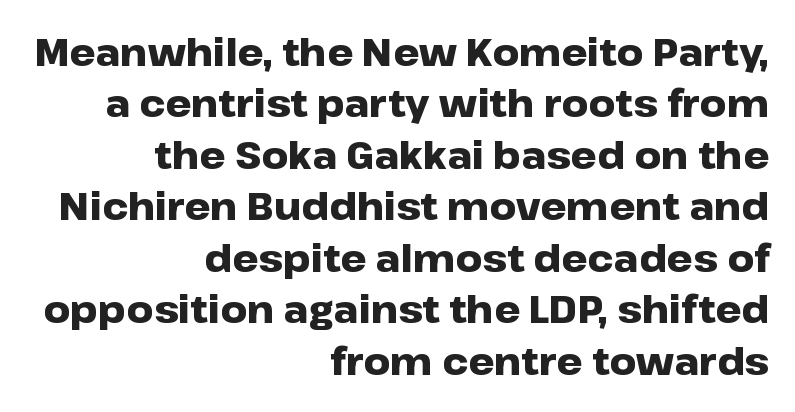
Q: Is the text bold? A: Yes.
Q: Is the text italic (slanted)? A: No, it is upright.
Q: Is the typeface a serif or a sans-serif typeface? A: Sans-serif.
Q: Is the text underlined? A: No.
Q: How is the paragraph aligned? A: Right-aligned.
Q: Is the spacing between letters normal or unusually wide? A: Normal.
Q: Is the spacing between lines tight, normal or loose? A: Normal.
Q: Width (condensed, normal, or wide)? A: Wide.
Q: Stroke contrast? A: Low.
Q: x-height? A: Medium.
Q: Monospaced? A: No.
